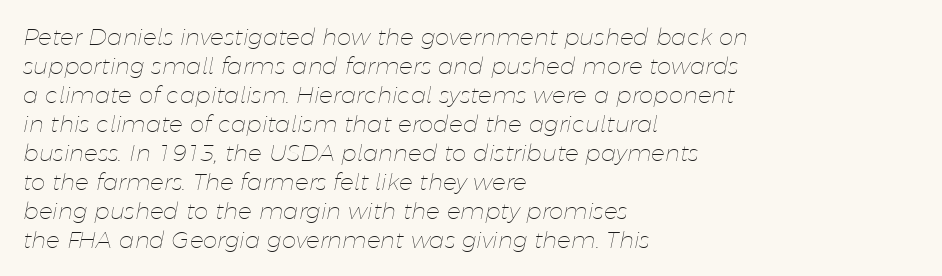
Q: Is the text bold? A: No.
Q: Is the text italic (slanted)? A: Yes, it leans right by about 11 degrees.
Q: Is the text underlined? A: No.
Q: How is the paragraph aligned? A: Left-aligned.
Q: Is the spacing between letters normal or unusually wide? A: Normal.
Q: Is the spacing between lines tight, normal or loose? A: Normal.
